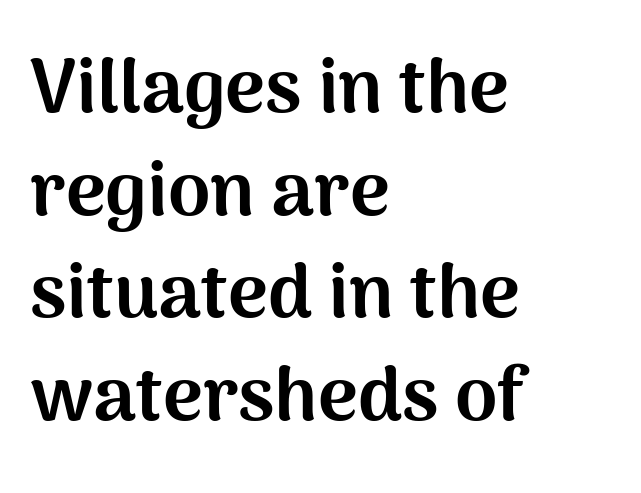
{"serif": "no", "italic": "no", "bold": "yes", "weight": "bold", "width": "normal", "stroke_contrast": "medium", "x_height": "medium", "monospaced": "no", "underline": "no", "align": "left", "line_spacing": "normal", "line_spacing_ratio": 1.35, "letter_spacing": "normal", "letter_spacing_em": 0.0, "glyph_px": 76}
